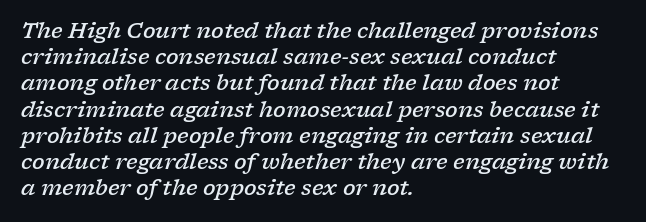
Q: Is the text bold? A: Semi-bold.
Q: Is the text italic (slanted)? A: Yes, it leans right by about 17 degrees.
Q: Is the text underlined? A: No.
Q: How is the paragraph aligned? A: Left-aligned.
Q: Is the spacing between letters normal or unusually wide? A: Normal.
Q: Is the spacing between lines tight, normal or loose? A: Normal.
